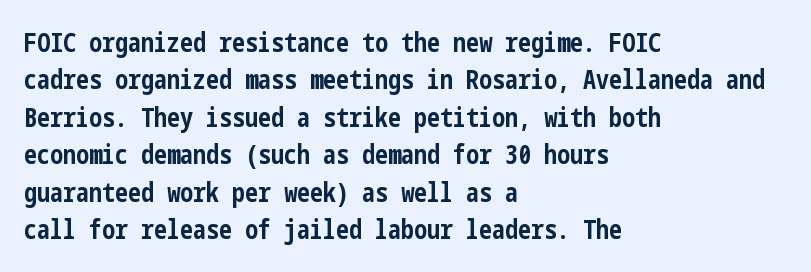
Q: Is the text bold? A: Yes.
Q: Is the text italic (slanted)? A: No, it is upright.
Q: Is the text underlined? A: No.
Q: How is the paragraph aligned? A: Left-aligned.
Q: Is the spacing between letters normal or unusually wide? A: Normal.
Q: Is the spacing between lines tight, normal or loose? A: Normal.
